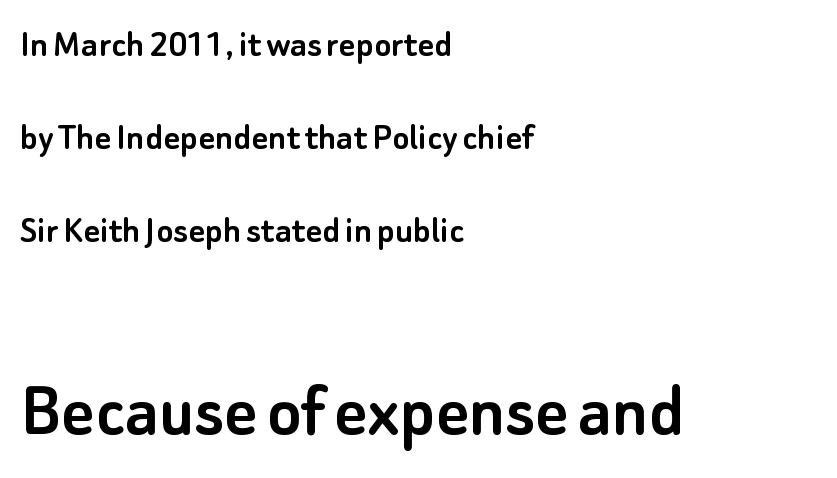
Q: Is the text italic (slanted)? A: No, it is upright.
Q: Is the typeface a serif or a sans-serif typeface? A: Sans-serif.
Q: Is the text underlined? A: No.
Q: How is the paragraph aligned? A: Left-aligned.
Q: Is the spacing between letters normal or unusually wide? A: Normal.
Q: Is the spacing between lines tight, normal or loose? A: Loose.
Q: Which block of text is set in a larger size, the first (top) or the second (bottom)? A: The second (bottom) one.
Q: Width (condensed, normal, or wide)? A: Normal.
Q: Stroke contrast? A: Low.
Q: x-height? A: Small.
Q: Monospaced? A: No.
